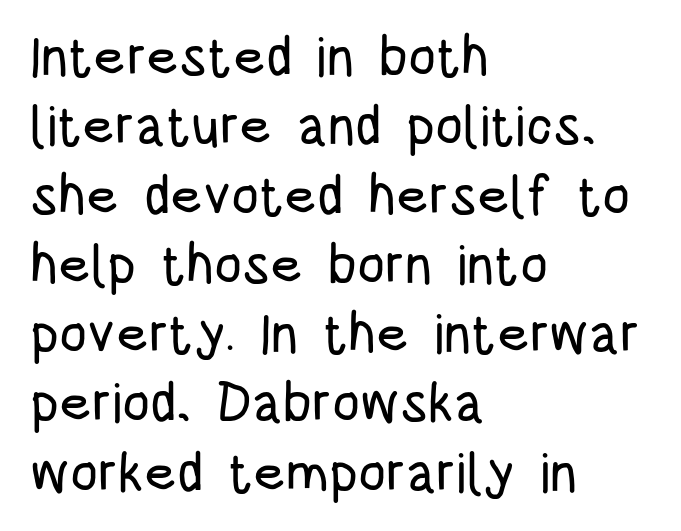
Q: Is the text italic (slanted)? A: No, it is upright.
Q: Is the typeface a serif or a sans-serif typeface? A: Sans-serif.
Q: Is the text underlined? A: No.
Q: How is the paragraph aligned? A: Left-aligned.
Q: Is the spacing between letters normal or unusually wide? A: Normal.
Q: Is the spacing between lines tight, normal or loose? A: Normal.
Q: Width (condensed, normal, or wide)? A: Condensed.
Q: Stroke contrast? A: Low.
Q: x-height? A: Large.
Q: Monospaced? A: No.
